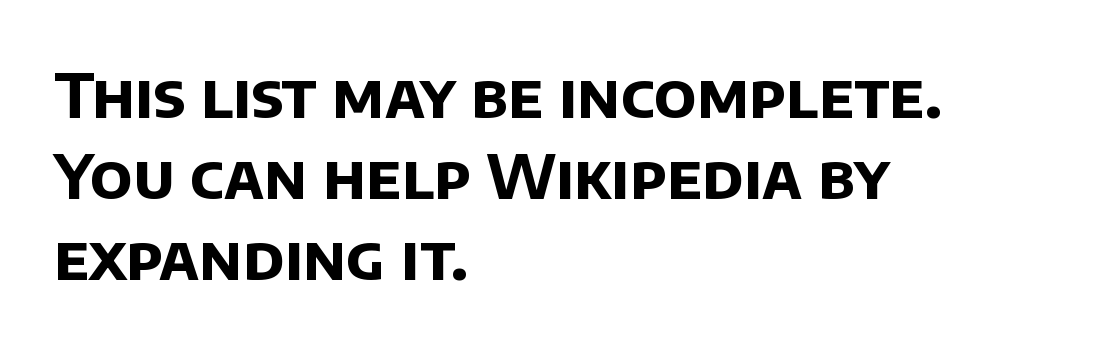
The image shows 62 px bold sans-serif type; set left-aligned, normal line spacing (1.31x), normal letter spacing, not underlined; low stroke contrast and a large x-height.
